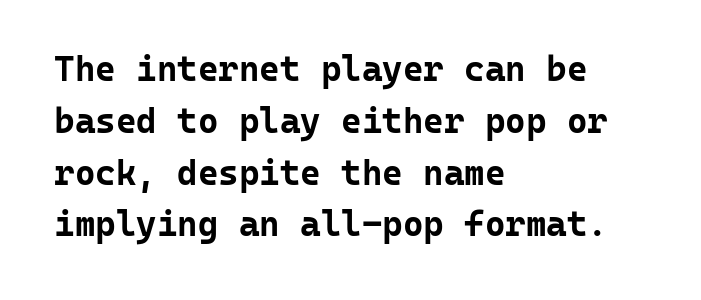
The image shows 35 px bold sans-serif type, upright, monospaced; set left-aligned, normal line spacing (1.48x), normal letter spacing, not underlined; low stroke contrast and a medium x-height.
